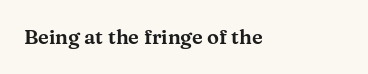
Alignment: flush left. Honestly, there is no underline to notice here at all. Every character sits straight up, as roman type does. How are the letters spaced? Ordinarily, with no added tracking.
